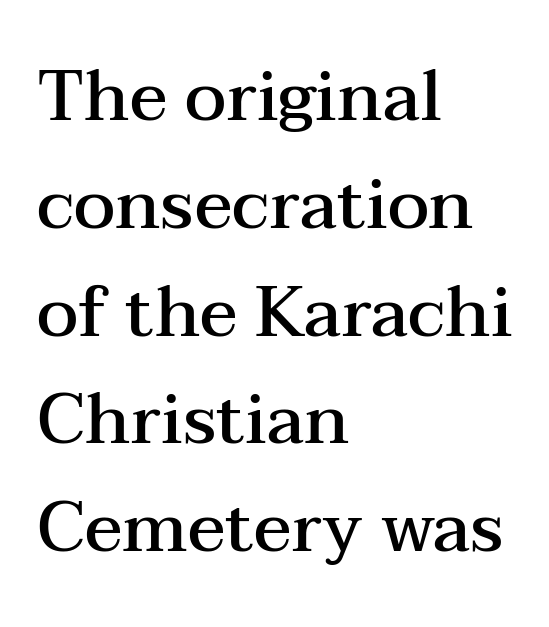
Q: Is the text bold? A: Semi-bold.
Q: Is the text italic (slanted)? A: No, it is upright.
Q: Is the typeface a serif or a sans-serif typeface? A: Serif.
Q: Is the text underlined? A: No.
Q: How is the paragraph aligned? A: Left-aligned.
Q: Is the spacing between letters normal or unusually wide? A: Normal.
Q: Is the spacing between lines tight, normal or loose? A: Normal.
Q: Width (condensed, normal, or wide)? A: Wide.
Q: Stroke contrast? A: Medium.
Q: x-height? A: Medium.
Q: Monospaced? A: No.
